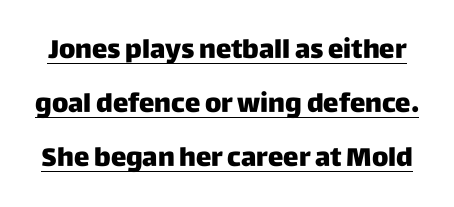
These lines were composed using upright roman letters. Honestly, the letter spacing is just normal — you wouldn't notice it. The vertical gap from one line to the next is large. This is underlined copy, the kind a proofreader might mark for attention.
